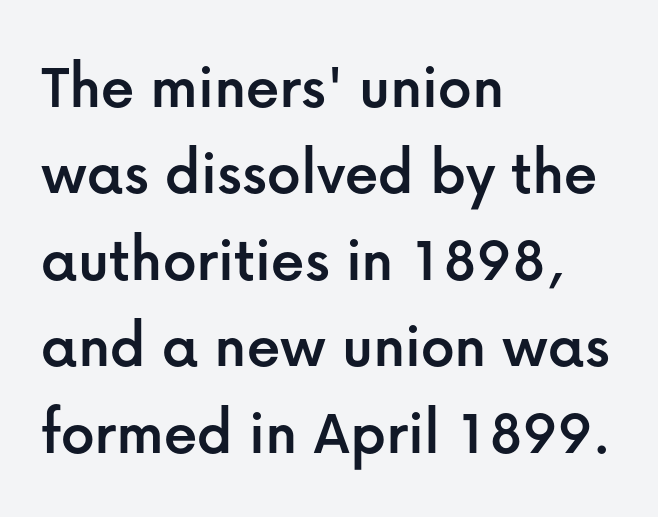
The image shows 66 px sans-serif type, upright; set left-aligned, normal line spacing (1.31x), normal letter spacing, not underlined; low stroke contrast and a medium x-height.
